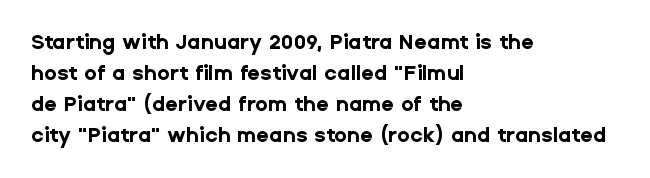
Posture: vertical. A classic flush-left, rag-right setting is used for this passage. Horizontal bands of white between lines are of average thickness. Each word holds together tightly as a unit, with standard inter-letter gaps. The font is running at its bold setting.
